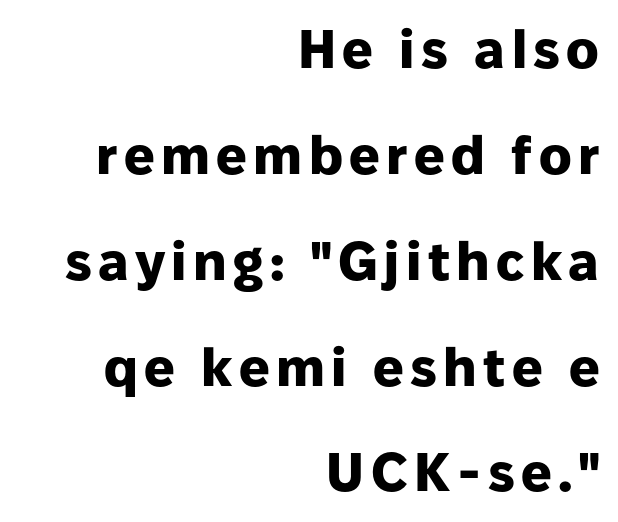
The image shows 54 px heavy sans-serif type, upright; set right-aligned, loose line spacing (1.96x), not underlined; low stroke contrast and a medium x-height.
